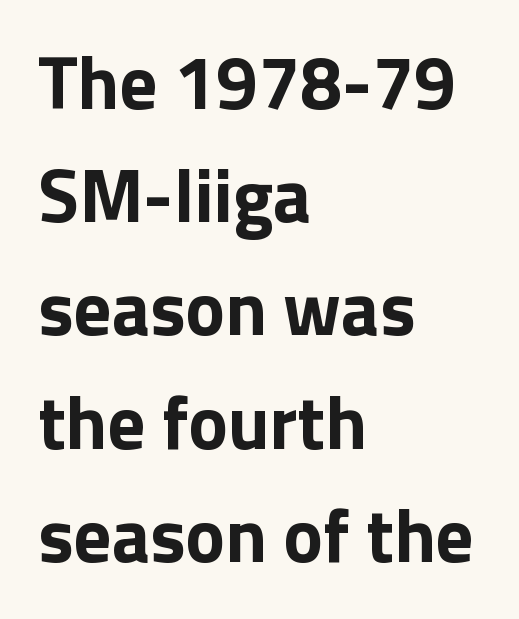
{"serif": "no", "italic": "no", "bold": "yes", "weight": "bold", "width": "normal", "stroke_contrast": "low", "x_height": "medium", "monospaced": "no", "underline": "no", "align": "left", "line_spacing": "normal", "line_spacing_ratio": 1.51, "letter_spacing": "normal", "letter_spacing_em": 0.0, "glyph_px": 75}
